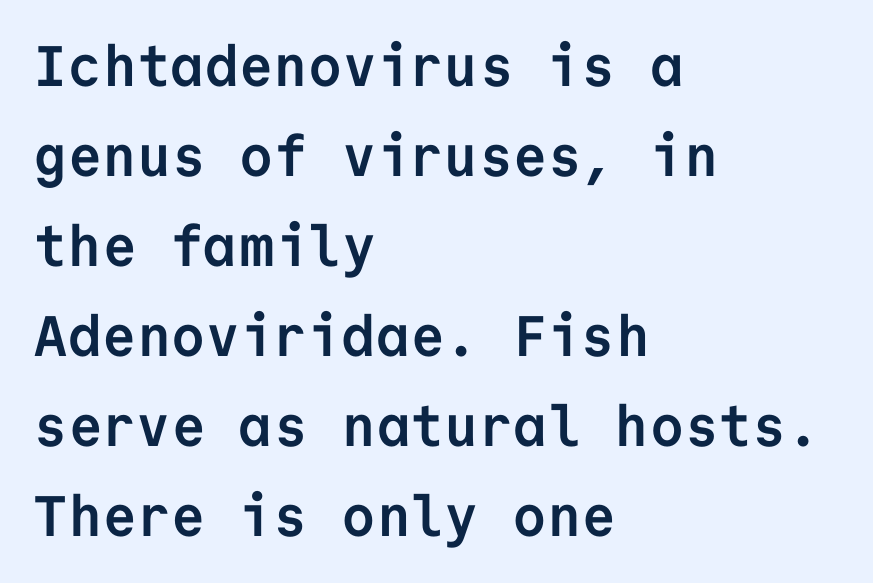
The image shows 57 px semibold sans-serif type, upright, monospaced; set left-aligned, normal line spacing (1.58x), normal letter spacing, not underlined; low stroke contrast and a medium x-height.
